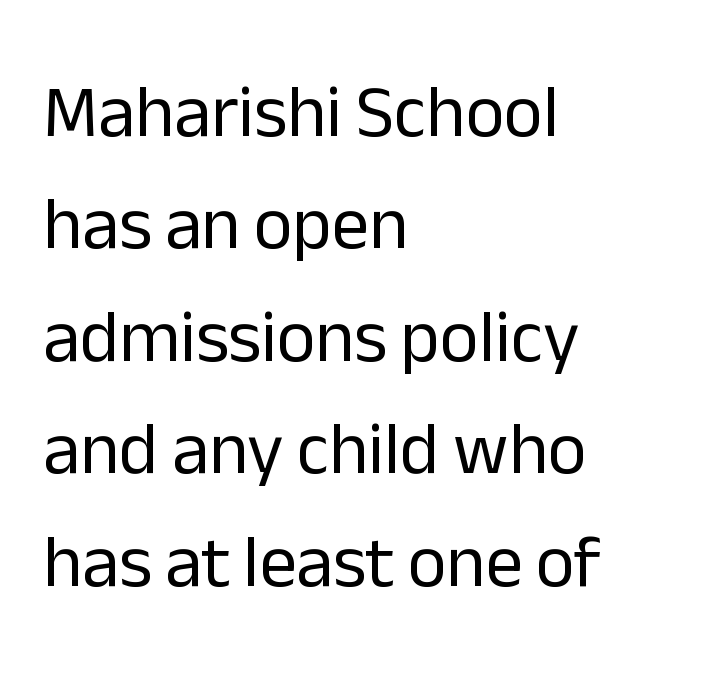
The passage shown stacks its lines at a standard gap. Plain, unruled lines of type. Varying glyph widths throughout — classic text-font behaviour. A classic flush-left, rag-right setting is used for this passage.
